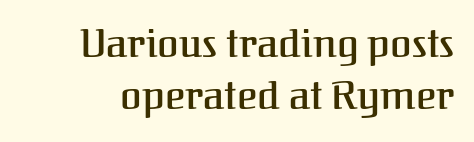
This sample keeps an unexceptional amount of space between lines. Rule under the text: the space is simply empty. This sample uses plain, unmodified letter spacing. It's the straight-up-and-down kind of type.
